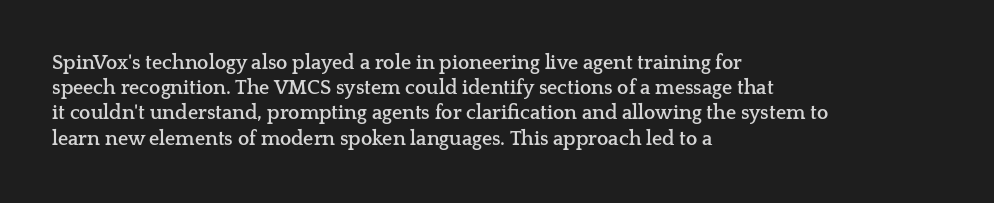
The image shows 20 px bold type, upright; set left-aligned, normal line spacing (1.26x), normal letter spacing, not underlined.
